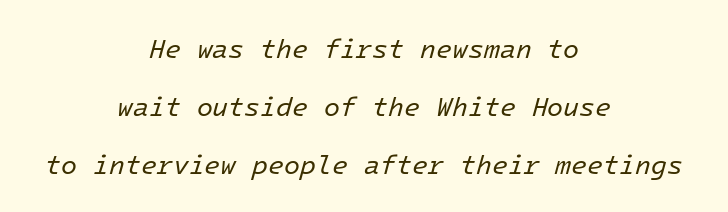
{"italic": "yes", "lean": "right", "slant_degrees": 16, "bold": "no", "underline": "no", "align": "center", "line_spacing": "loose", "line_spacing_ratio": 2.24, "letter_spacing": "normal", "letter_spacing_em": 0.0, "glyph_px": 26}
